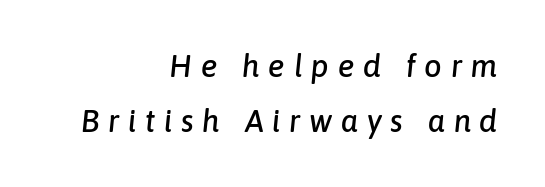
Q: Is the text italic (slanted)? A: Yes, it leans right by about 6 degrees.
Q: Is the text underlined? A: No.
Q: How is the paragraph aligned? A: Right-aligned.
Q: Is the spacing between letters normal or unusually wide? A: Unusually wide.
Q: Width (condensed, normal, or wide)? A: Normal.
Q: Stroke contrast? A: Low.
Q: x-height? A: Medium.
Q: Monospaced? A: No.
